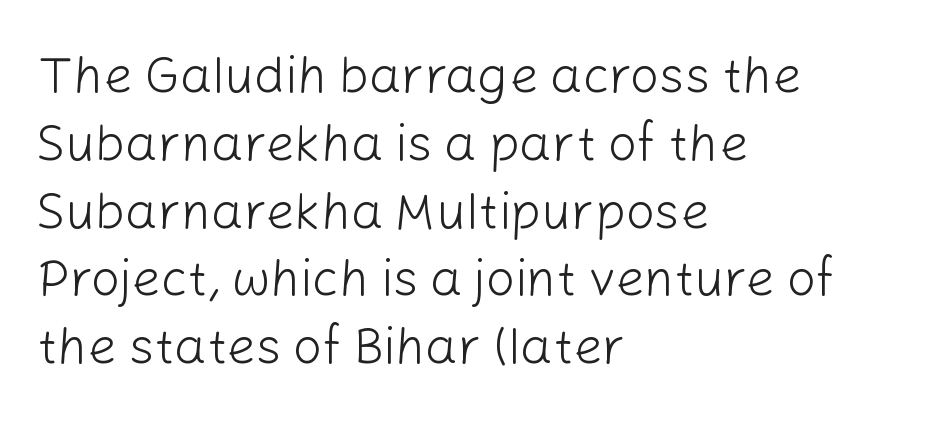
Q: Is the text bold? A: No.
Q: Is the text italic (slanted)? A: No, it is upright.
Q: Is the typeface a serif or a sans-serif typeface? A: Sans-serif.
Q: Is the text underlined? A: No.
Q: How is the paragraph aligned? A: Left-aligned.
Q: Is the spacing between letters normal or unusually wide? A: Normal.
Q: Is the spacing between lines tight, normal or loose? A: Normal.
Q: Width (condensed, normal, or wide)? A: Normal.
Q: Stroke contrast? A: Low.
Q: x-height? A: Medium.
Q: Monospaced? A: No.
